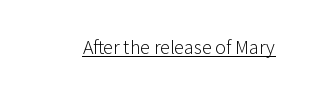
{"italic": "no", "bold": "no", "underline": "yes", "letter_spacing": "normal", "letter_spacing_em": 0.0, "glyph_px": 20}
